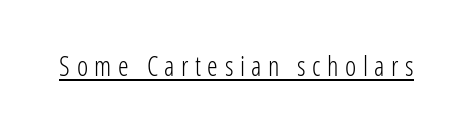
Q: Is the text bold? A: No.
Q: Is the text italic (slanted)? A: No, it is upright.
Q: Is the text underlined? A: Yes.
Q: Is the spacing between letters normal or unusually wide? A: Unusually wide.
